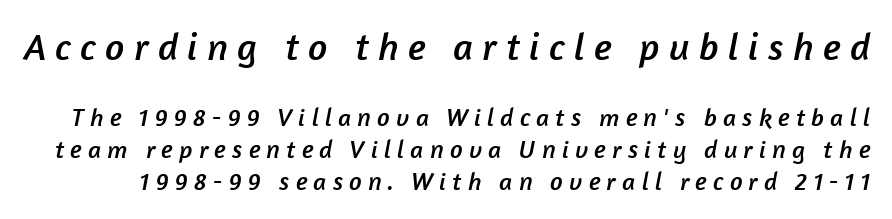
The image shows 38 px sans-serif type; set normal line spacing (1.28x), unusually wide letter spacing (+0.25 em), not underlined; the first (top) block is 1.52x larger; low stroke contrast and a medium x-height.
